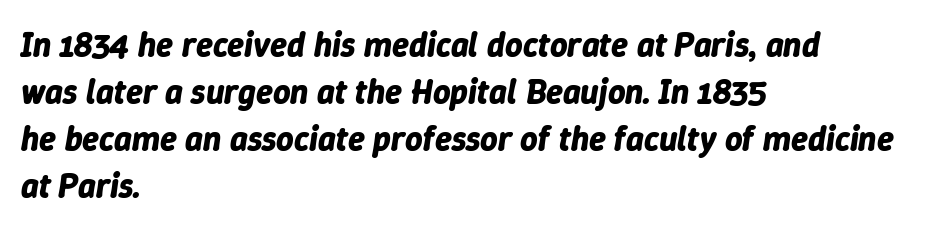
Glyph-to-glyph distance matches everyday printed text. Each letter keeps its own natural width here, so spacing adapts to shape. The zone under the glyphs is completely vacant. The sample has been set heavy, in full bold. Horizontal alignment here is leftward, the default for most running prose.
